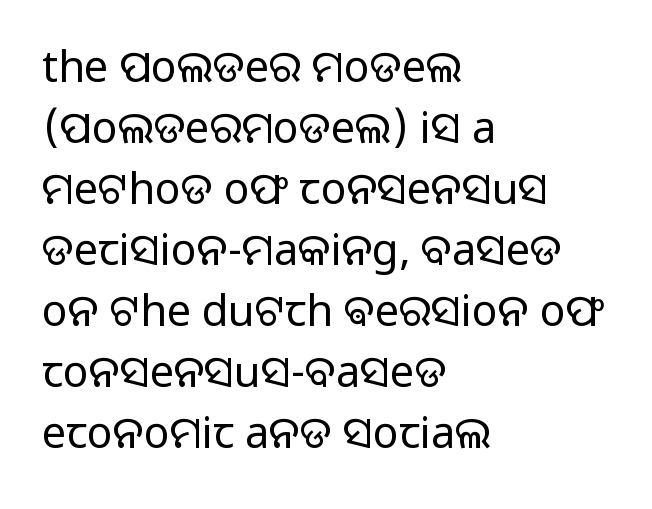
The image shows 43 px regular-weight sans-serif type, upright; set left-aligned, normal line spacing (1.42x), normal letter spacing, not underlined; low stroke contrast and a medium x-height.
